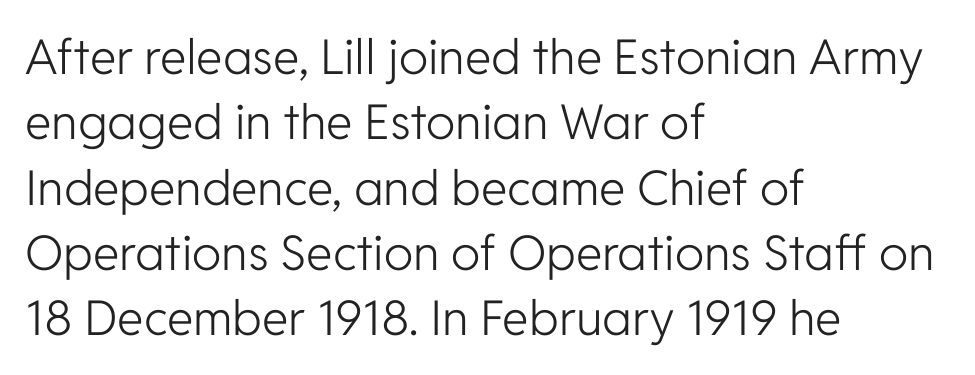
{"serif": "no", "italic": "no", "bold": "no", "weight": "light", "width": "normal", "stroke_contrast": "low", "x_height": "medium", "monospaced": "no", "underline": "no", "align": "left", "line_spacing": "normal", "line_spacing_ratio": 1.36, "letter_spacing": "normal", "letter_spacing_em": 0.0, "glyph_px": 48}
